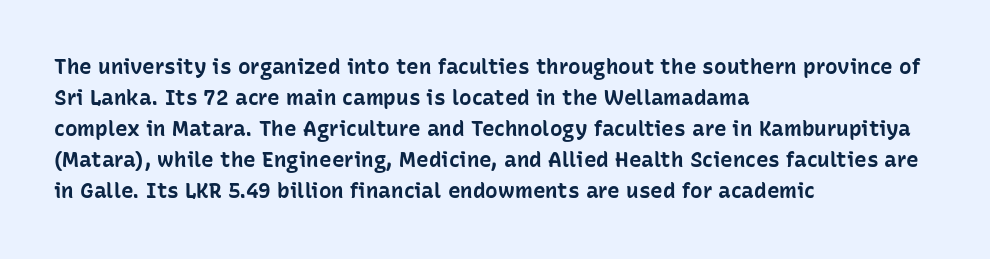
These lines keep a tight, regular rhythm from letter to letter. The typesetting leans heavy: a genuine bold. Line beginnings align vertically; line endings do not. If you drew a line through each stem, it would be perfectly vertical. Letters rest on an invisible, unmarked baseline.
